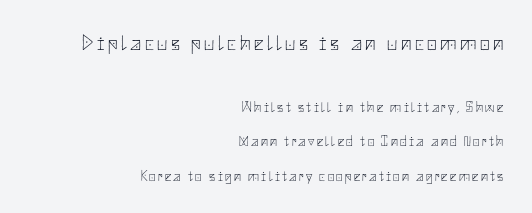
The image shows 21 px text type, upright; set right-aligned, loose line spacing (2.47x), not underlined; the first (top) block is 1.5x larger.
